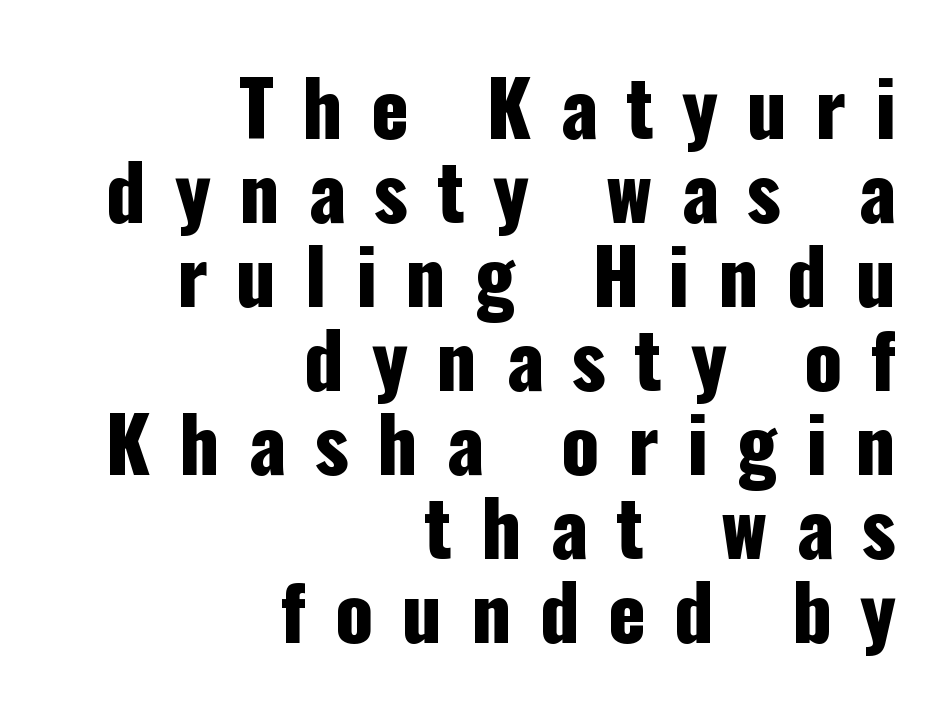
Q: Is the text italic (slanted)? A: No, it is upright.
Q: Is the typeface a serif or a sans-serif typeface? A: Sans-serif.
Q: Is the text underlined? A: No.
Q: How is the paragraph aligned? A: Right-aligned.
Q: Is the spacing between letters normal or unusually wide? A: Unusually wide.
Q: Is the spacing between lines tight, normal or loose? A: Tight.
Q: Width (condensed, normal, or wide)? A: Condensed.
Q: Stroke contrast? A: Low.
Q: x-height? A: Medium.
Q: Monospaced? A: No.
